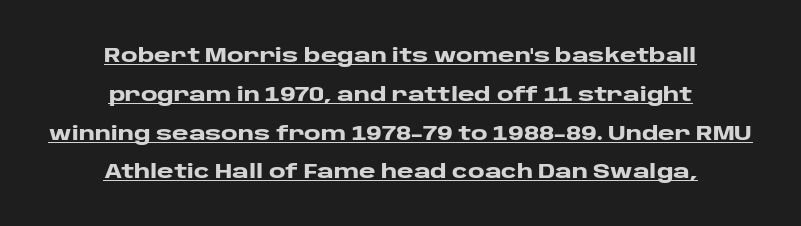
Q: Is the text bold? A: Yes.
Q: Is the text italic (slanted)? A: No, it is upright.
Q: Is the text underlined? A: Yes.
Q: How is the paragraph aligned? A: Centered.
Q: Is the spacing between letters normal or unusually wide? A: Normal.
Q: Is the spacing between lines tight, normal or loose? A: Loose.
